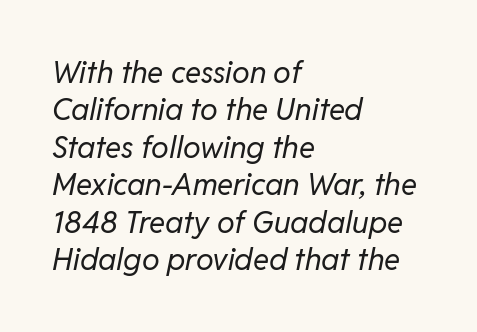
The image shows 30 px regular-weight type, italic (leaning right); set left-aligned, normal line spacing (1.25x), normal letter spacing, not underlined; low stroke contrast and a medium x-height.
